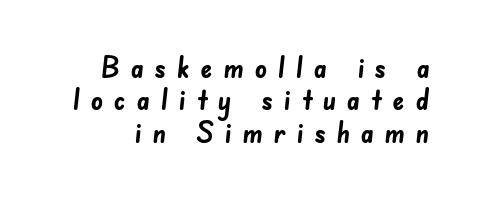
The image shows 30 px semibold sans-serif type; set tight line spacing (1.08x), unusually wide letter spacing (+0.35 em), not underlined; low stroke contrast and a small x-height.
